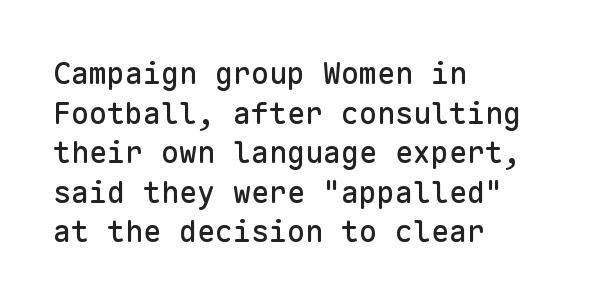
{"serif": "no", "italic": "no", "width": "normal", "stroke_contrast": "low", "x_height": "medium", "monospaced": "yes", "underline": "no", "align": "left", "line_spacing": "normal", "line_spacing_ratio": 1.32, "letter_spacing": "normal", "letter_spacing_em": 0.0, "glyph_px": 30}
